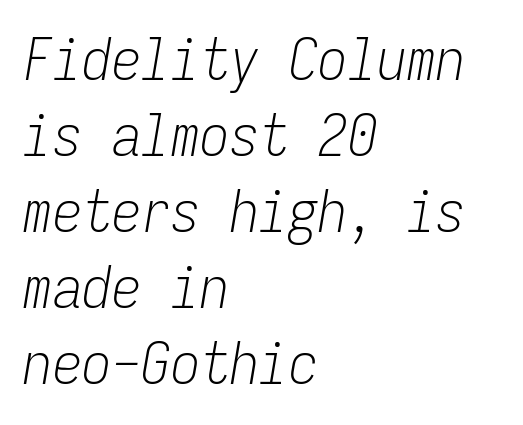
{"italic": "yes", "lean": "right", "slant_degrees": 9, "bold": "no", "weight": "light", "width": "condensed", "stroke_contrast": "low", "x_height": "medium", "monospaced": "yes", "underline": "no", "align": "left", "line_spacing": "normal", "line_spacing_ratio": 1.29, "letter_spacing": "normal", "letter_spacing_em": 0.0, "glyph_px": 59}
